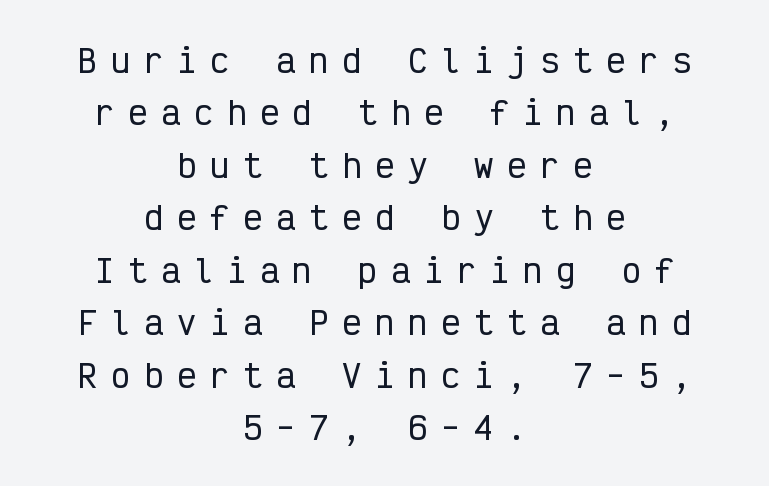
The image shows 32 px condensed sans-serif type, upright, monospaced; set centered, normal line spacing (1.64x), unusually wide letter spacing (+0.43 em), not underlined; low stroke contrast and a medium x-height.
